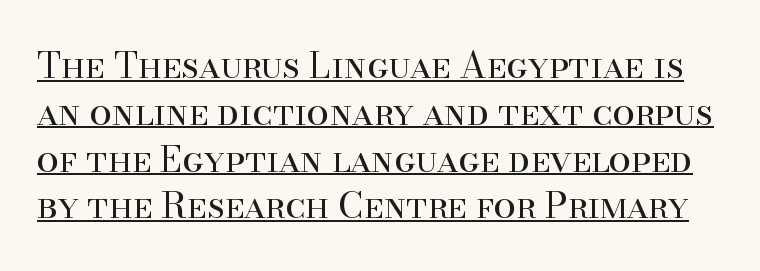
{"serif": "yes", "italic": "no", "bold": "no", "weight": "regular", "width": "normal", "stroke_contrast": "high", "x_height": "small", "monospaced": "no", "underline": "yes", "line_spacing": "normal", "line_spacing_ratio": 1.3, "letter_spacing": "normal", "letter_spacing_em": 0.0, "glyph_px": 36}
